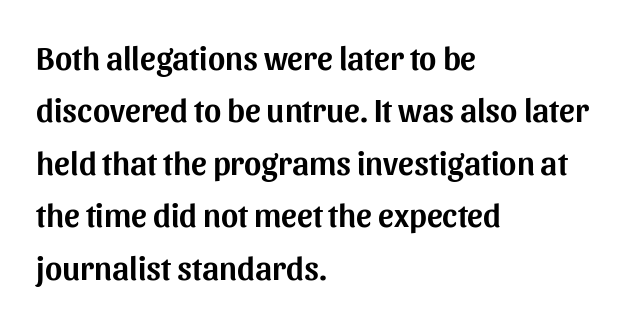
The letters advance in unequal steps, a hallmark of proportional type. The specimen reads as upright at a glance. The face used here is rendered with its standard letterfit. A classic flush-left, rag-right setting is used for this passage. The space between consecutive lines is moderate.
